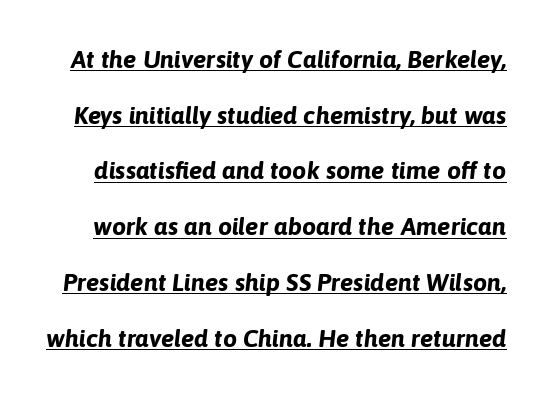
This sample trades compactness for vertical openness between lines. There is no visible air inserted between adjacent glyphs. Slant detected: the letters are inclined. The rendered words wear a rule along their underside. Strong, thick strokes mark this as bold type.
